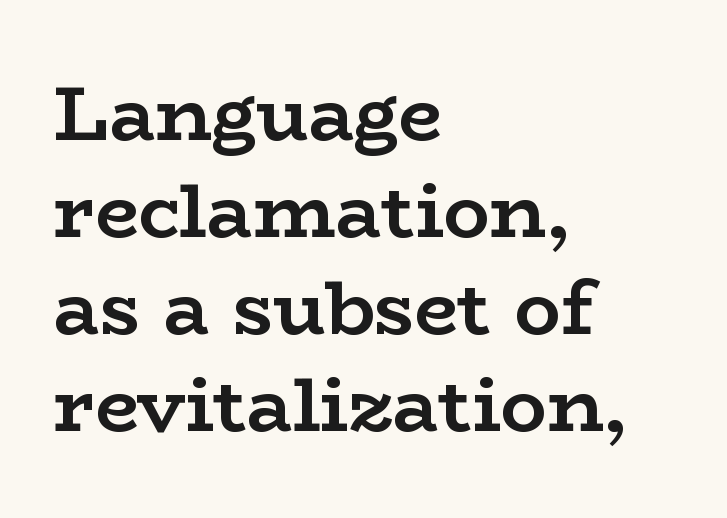
The image shows 77 px semibold, wide serif type, upright; set left-aligned, normal line spacing (1.26x), normal letter spacing, not underlined; low stroke contrast and a medium x-height.
